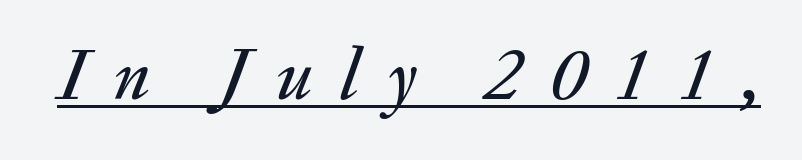
You could not count columns in this text — the font is proportionally spaced. A continuous stroke trails under the words, as in a hyperlink. This sample uses expanded letter spacing, leaving extra air between glyphs. Compared with ordinary roman type, these characters are visibly tilted.
